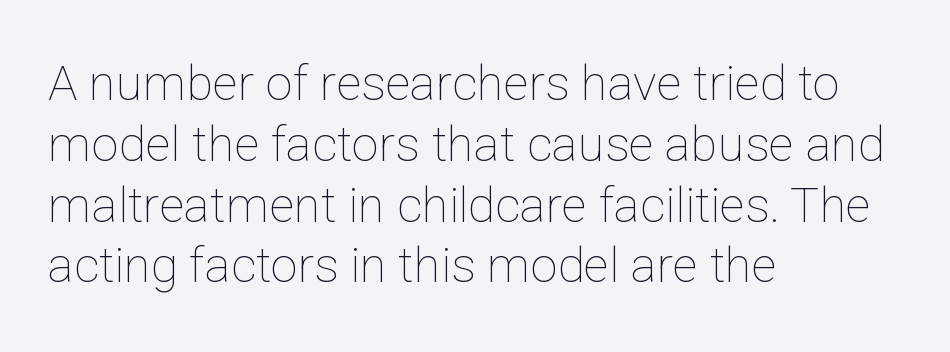
Vertical strokes here are truly vertical. Letters rest on an invisible, unmarked baseline. The characters are drawn with everyday or finer stroke widths. All the whitespace from short lines collects on the right. Tracking here is standard; glyphs follow each other at the usual distance. Looks like regular typesetting: each glyph gets only the width it needs.
